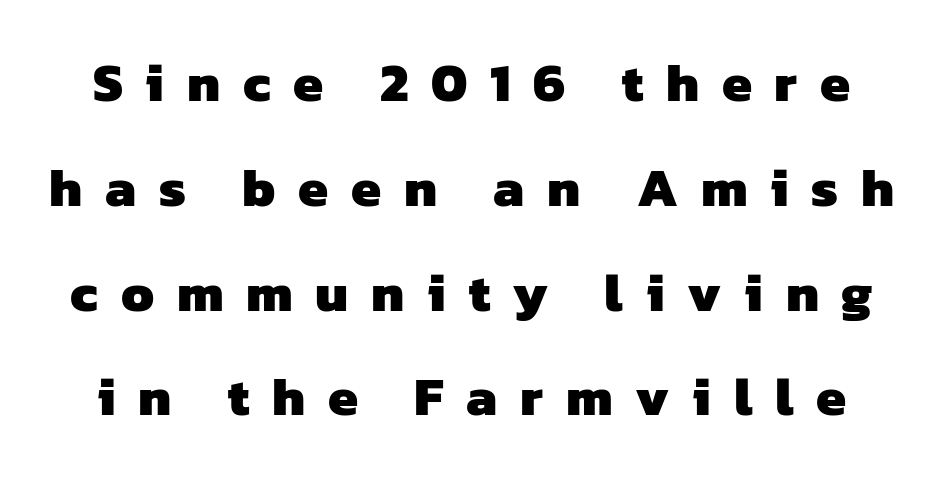
The image shows 54 px heavy sans-serif type; set loose line spacing (1.94x), unusually wide letter spacing (+0.42 em), not underlined; low stroke contrast and a medium x-height.
